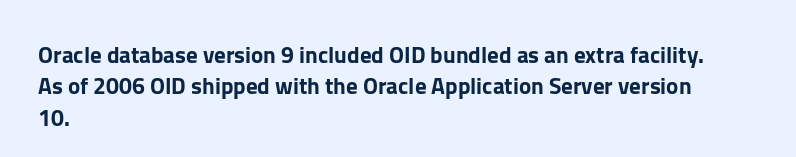
Q: Is the text italic (slanted)? A: No, it is upright.
Q: Is the text underlined? A: No.
Q: How is the paragraph aligned? A: Left-aligned.
Q: Is the spacing between letters normal or unusually wide? A: Normal.
Q: Is the spacing between lines tight, normal or loose? A: Normal.
